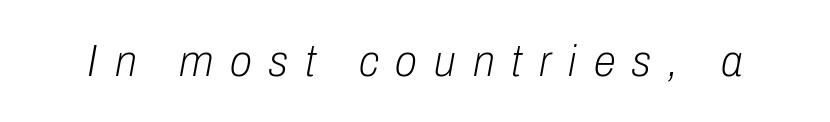
Q: Is the text bold? A: No.
Q: Is the text italic (slanted)? A: Yes, it leans right by about 10 degrees.
Q: Is the text underlined? A: No.
Q: Is the spacing between letters normal or unusually wide? A: Unusually wide.
Q: Width (condensed, normal, or wide)? A: Condensed.
Q: Stroke contrast? A: Low.
Q: x-height? A: Medium.
Q: Monospaced? A: No.
